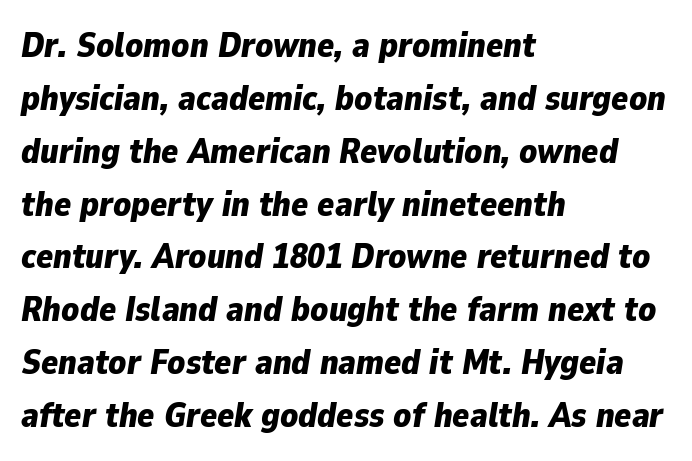
{"italic": "yes", "lean": "right", "slant_degrees": 9, "bold": "yes", "weight": "bold", "width": "normal", "stroke_contrast": "low", "x_height": "medium", "monospaced": "no", "underline": "no", "align": "left", "line_spacing": "normal", "line_spacing_ratio": 1.51, "letter_spacing": "normal", "letter_spacing_em": 0.0, "glyph_px": 35}
